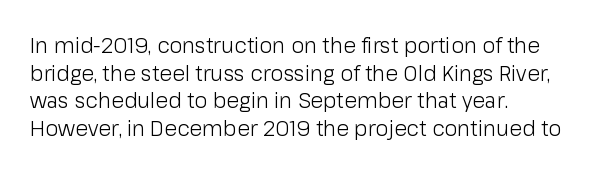
The image shows 21 px text type, upright; set left-aligned, normal line spacing (1.32x), normal letter spacing, not underlined.
